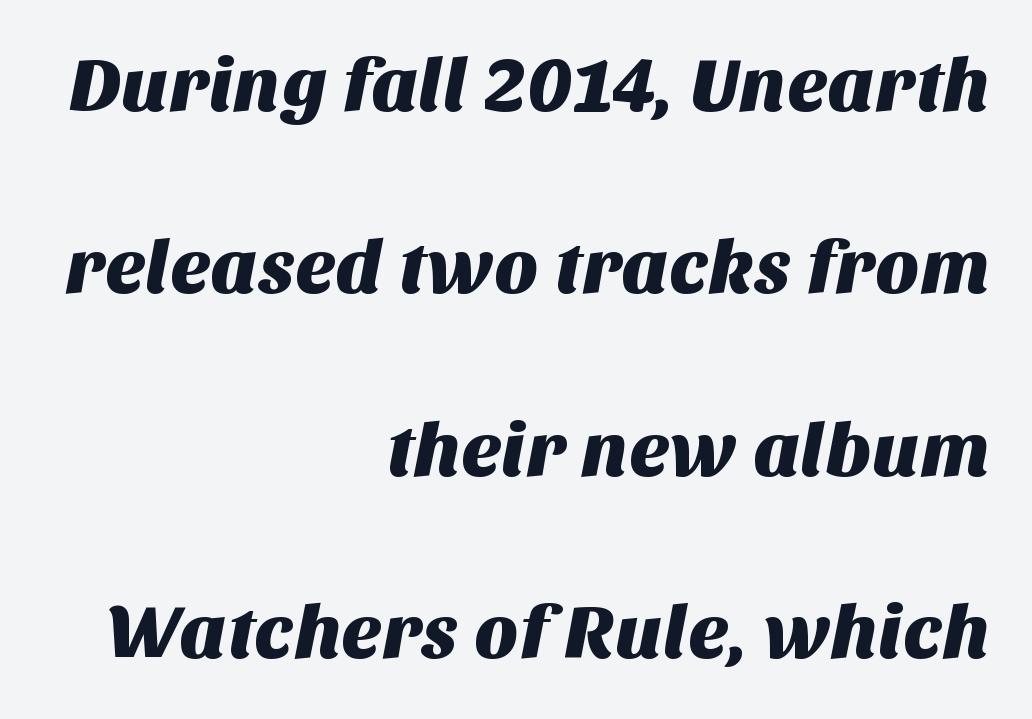
Q: Is the typeface a serif or a sans-serif typeface? A: Sans-serif.
Q: Is the text underlined? A: No.
Q: How is the paragraph aligned? A: Right-aligned.
Q: Is the spacing between letters normal or unusually wide? A: Normal.
Q: Is the spacing between lines tight, normal or loose? A: Loose.
Q: Width (condensed, normal, or wide)? A: Normal.
Q: Stroke contrast? A: Medium.
Q: x-height? A: Large.
Q: Monospaced? A: No.
